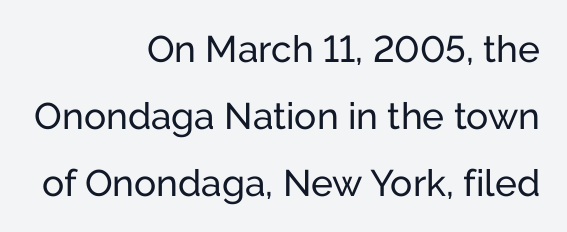
{"serif": "no", "italic": "no", "bold": "no", "weight": "regular", "width": "normal", "stroke_contrast": "low", "x_height": "medium", "monospaced": "no", "underline": "no", "align": "right", "line_spacing_ratio": 1.81, "letter_spacing": "normal", "letter_spacing_em": 0.0, "glyph_px": 37}
